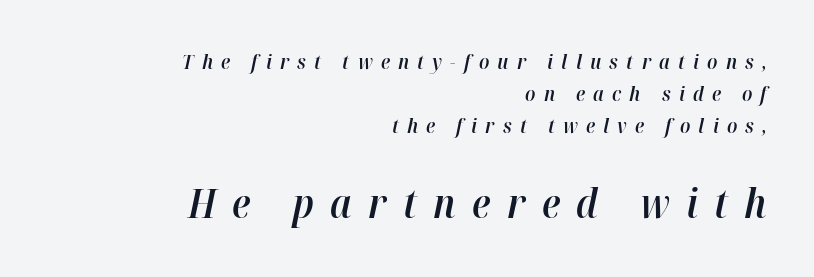
{"italic": "yes", "lean": "right", "slant_degrees": 12, "bold": "semi", "weight": "semibold", "width": "normal", "stroke_contrast": "high", "x_height": "medium", "monospaced": "no", "underline": "no", "align": "right", "line_spacing": "normal", "line_spacing_ratio": 1.6, "letter_spacing": "wide", "letter_spacing_em": 0.41, "larger_block": "second", "size_ratio": 2.0, "glyph_px": 40}
